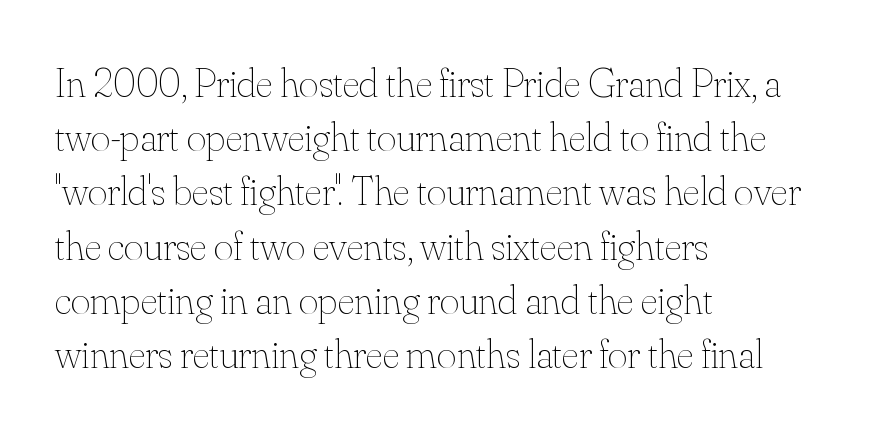
{"italic": "no", "bold": "no", "weight": "thin", "width": "normal", "stroke_contrast": "medium", "x_height": "small", "monospaced": "no", "underline": "no", "align": "left", "line_spacing": "normal", "line_spacing_ratio": 1.29, "letter_spacing": "normal", "letter_spacing_em": 0.0, "glyph_px": 42}
